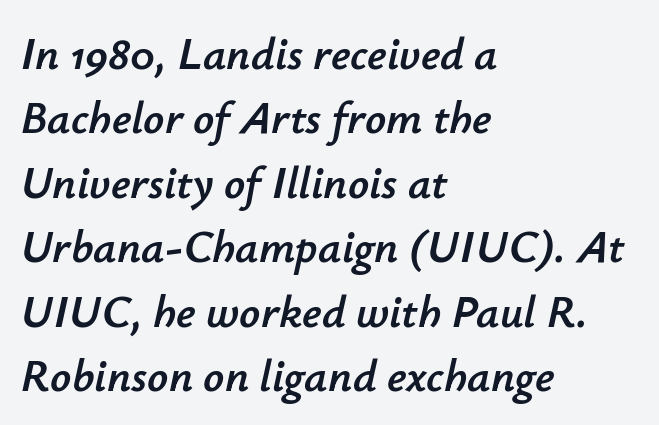
A typesetter would call this proportional, since set widths differ per character. A normal amount of white space separates one row of letters from the next. Between one letter and the next there's only the usual sliver of space. A student would call this left alignment; a typographer would say flush left, rag right. This rendering features lettering with no underline. The specimen reads as italic at a glance.
